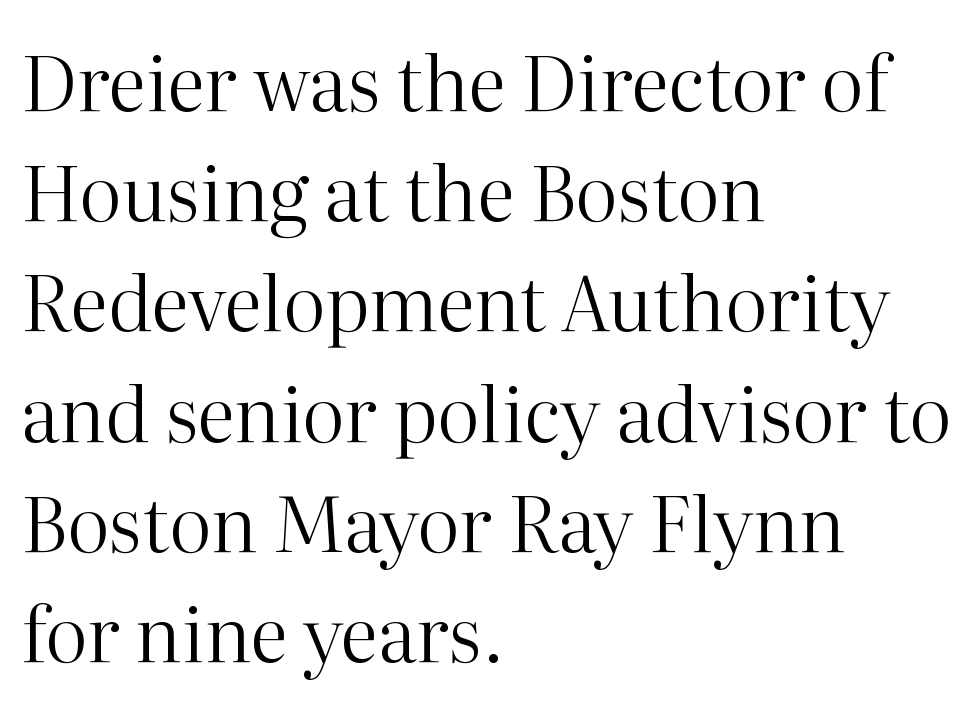
The image shows 76 px regular-weight serif type, upright; set left-aligned, normal line spacing (1.45x), normal letter spacing, not underlined; high stroke contrast and a medium x-height.
